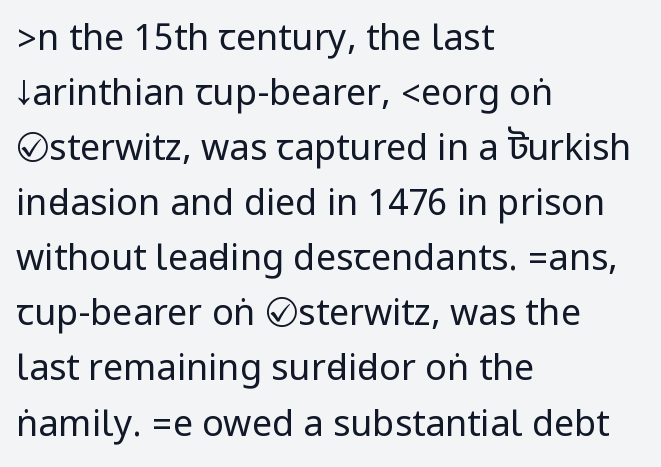
{"serif": "no", "italic": "no", "bold": "no", "weight": "regular", "width": "condensed", "stroke_contrast": "low", "underline": "no", "align": "left", "line_spacing": "normal", "line_spacing_ratio": 1.53, "letter_spacing": "normal", "letter_spacing_em": 0.0, "glyph_px": 36}
